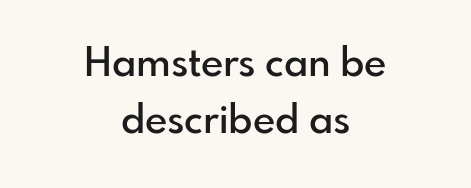
The image shows 39 px semibold sans-serif type, upright; set centered, normal line spacing (1.45x), normal letter spacing, not underlined; low stroke contrast and a small x-height.
